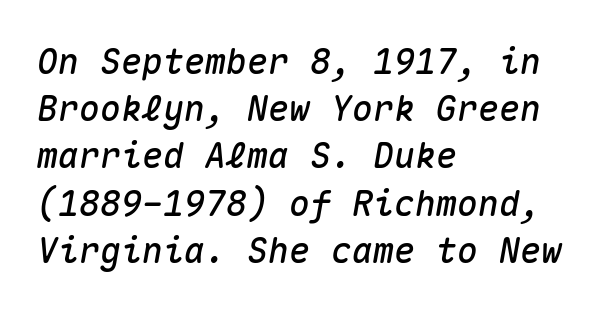
Q: Is the text italic (slanted)? A: Yes, it leans right by about 10 degrees.
Q: Is the text underlined? A: No.
Q: How is the paragraph aligned? A: Left-aligned.
Q: Is the spacing between letters normal or unusually wide? A: Normal.
Q: Is the spacing between lines tight, normal or loose? A: Normal.
Q: Width (condensed, normal, or wide)? A: Normal.
Q: Stroke contrast? A: Medium.
Q: x-height? A: Medium.
Q: Monospaced? A: Yes.
